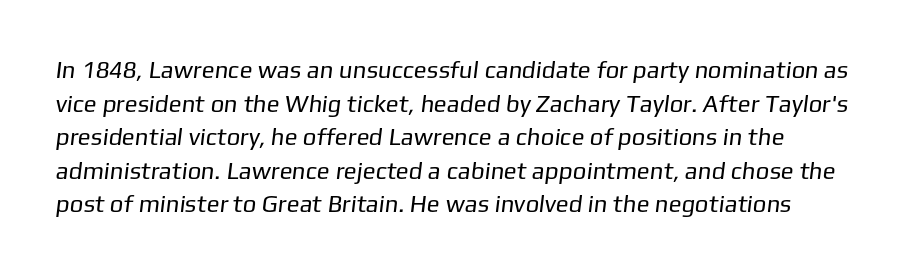
The image shows 24 px text type; set left-aligned, normal line spacing (1.4x), normal letter spacing, not underlined.
